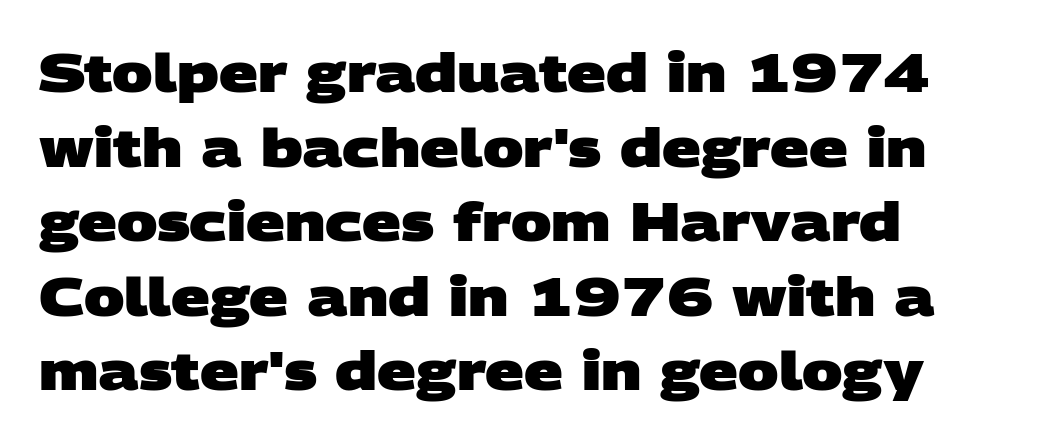
{"serif": "no", "bold": "yes", "weight": "heavy", "width": "wide", "stroke_contrast": "low", "x_height": "large", "monospaced": "no", "underline": "no", "align": "left", "line_spacing": "normal", "line_spacing_ratio": 1.38, "letter_spacing": "normal", "letter_spacing_em": 0.0, "glyph_px": 54}
